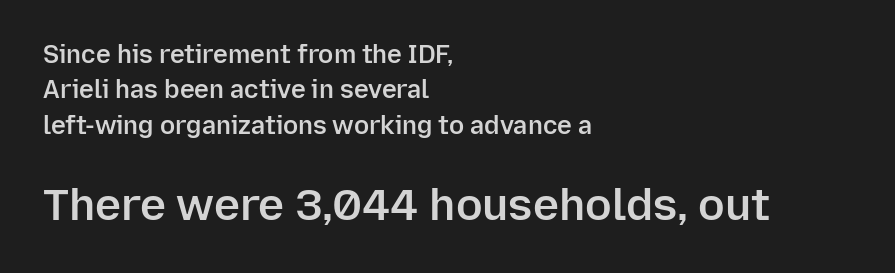
The image shows 44 px semibold sans-serif type, upright; set left-aligned, normal line spacing (1.42x), normal letter spacing, not underlined; the second (bottom) block is 1.76x larger; low stroke contrast and a medium x-height.
